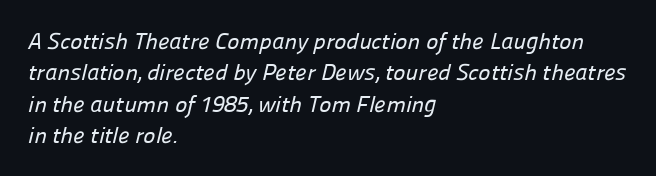
{"underline": "no", "align": "left", "line_spacing": "normal", "line_spacing_ratio": 1.36, "letter_spacing": "normal", "letter_spacing_em": 0.0, "glyph_px": 23}
